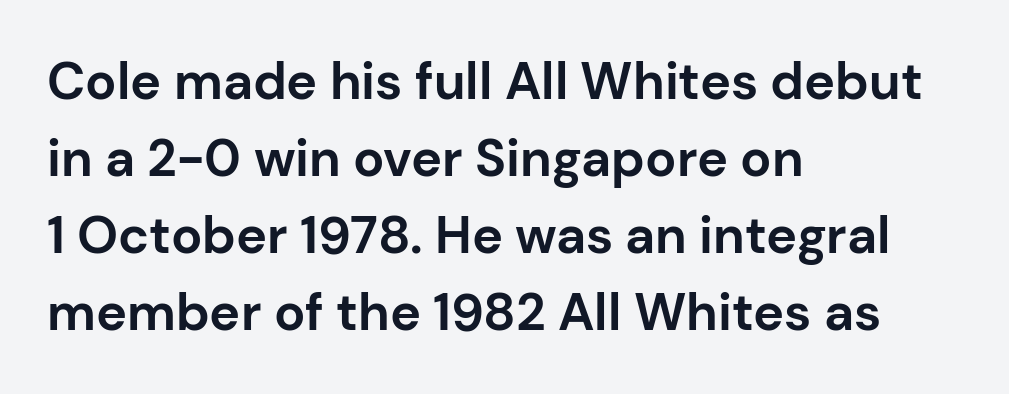
Q: Is the text bold? A: Yes.
Q: Is the text italic (slanted)? A: No, it is upright.
Q: Is the typeface a serif or a sans-serif typeface? A: Sans-serif.
Q: Is the text underlined? A: No.
Q: How is the paragraph aligned? A: Left-aligned.
Q: Is the spacing between letters normal or unusually wide? A: Normal.
Q: Is the spacing between lines tight, normal or loose? A: Normal.
Q: Width (condensed, normal, or wide)? A: Normal.
Q: Stroke contrast? A: Low.
Q: x-height? A: Medium.
Q: Monospaced? A: No.
